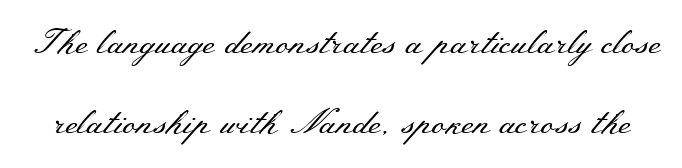
Descender tails drop into unmarked territory. The lines are spread far apart with generous leading. The weight would be labelled regular, book, light, or lighter still. Check where the strokes stop: tiny serifs finish them off. The line texture is even and compact thanks to regular tracking.
